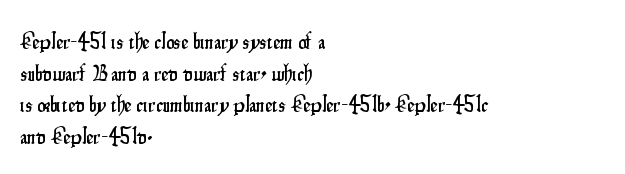
{"italic": "no", "underline": "no", "align": "left", "line_spacing": "normal", "line_spacing_ratio": 1.37, "letter_spacing": "normal", "letter_spacing_em": 0.0, "glyph_px": 23}
